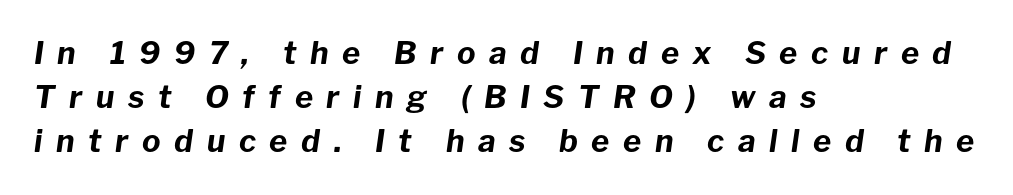
Q: Is the text bold? A: Yes.
Q: Is the text italic (slanted)? A: Yes, it leans right by about 8 degrees.
Q: Is the text underlined? A: No.
Q: How is the paragraph aligned? A: Left-aligned.
Q: Is the spacing between letters normal or unusually wide? A: Unusually wide.
Q: Is the spacing between lines tight, normal or loose? A: Normal.
Q: Width (condensed, normal, or wide)? A: Normal.
Q: Stroke contrast? A: Low.
Q: x-height? A: Medium.
Q: Monospaced? A: No.
